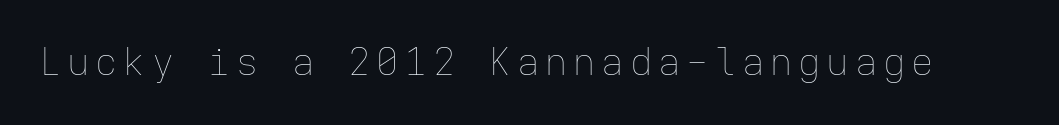
Q: Is the text bold? A: No.
Q: Is the text italic (slanted)? A: No, it is upright.
Q: Is the text underlined? A: No.
Q: Width (condensed, normal, or wide)? A: Normal.
Q: Stroke contrast? A: Low.
Q: x-height? A: Medium.
Q: Monospaced? A: Yes.
